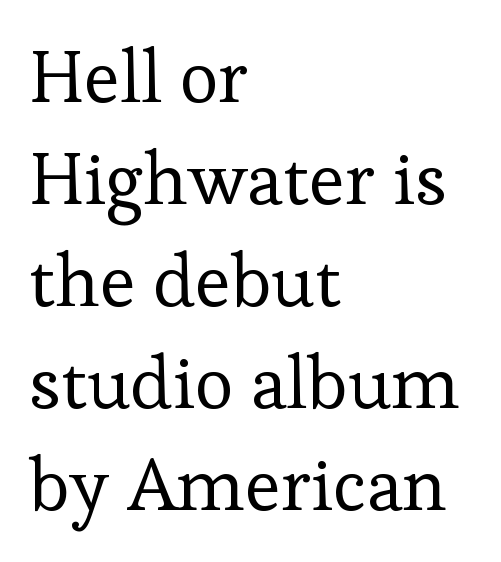
{"serif": "yes", "italic": "no", "bold": "no", "weight": "regular", "width": "normal", "stroke_contrast": "low", "x_height": "medium", "monospaced": "no", "underline": "no", "align": "left", "line_spacing": "normal", "line_spacing_ratio": 1.38, "letter_spacing": "normal", "letter_spacing_em": 0.0, "glyph_px": 74}
